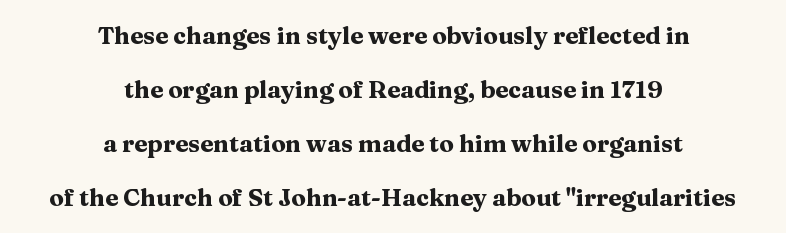
Q: Is the text bold? A: Yes.
Q: Is the text italic (slanted)? A: No, it is upright.
Q: Is the text underlined? A: No.
Q: How is the paragraph aligned? A: Centered.
Q: Is the spacing between letters normal or unusually wide? A: Normal.
Q: Is the spacing between lines tight, normal or loose? A: Loose.
